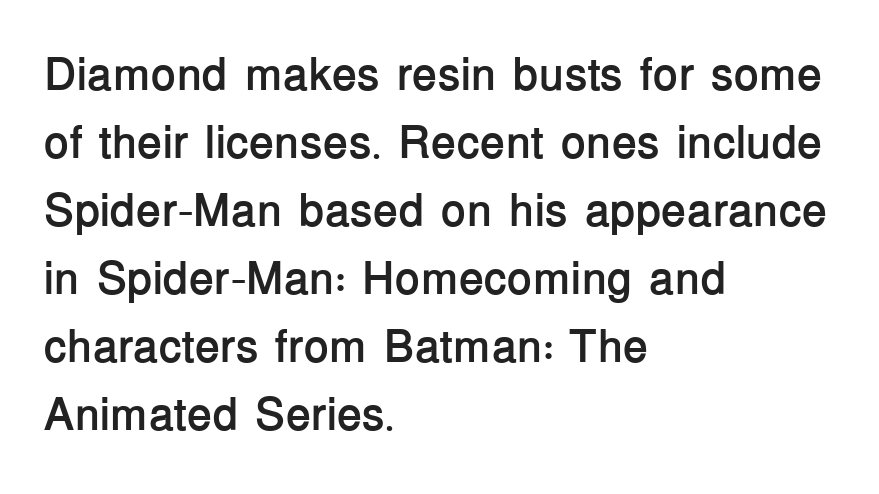
Characters remain perfectly vertical along every line. A typesetter would call this leading conventional body-copy spacing. Descenders hang freely into open space. Here the designer chose a conventional face with non-uniform glyph widths.
